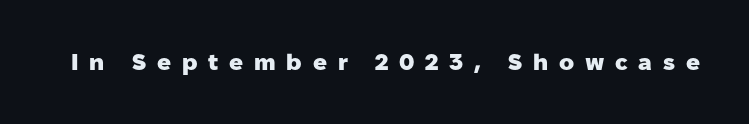
The image shows 23 px bold type, upright; set unusually wide letter spacing (+0.47 em), not underlined.
